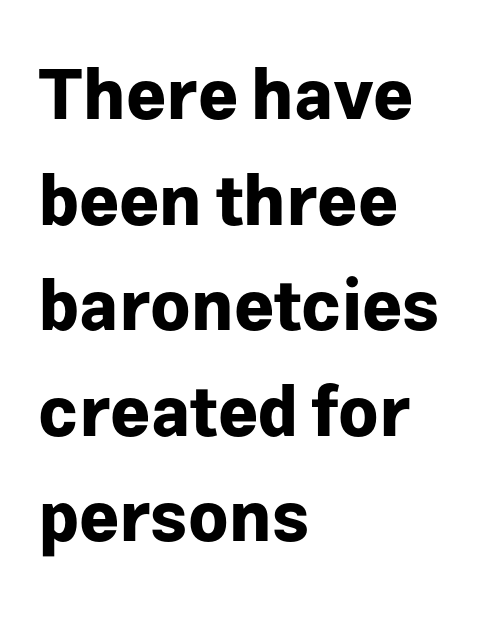
Does the copy run flush right? No — it runs flush left. Regarding leading, the lines here are spaced in the standard way. The lettering holds an erect, upright posture throughout. The typesetting leans heavy: a genuine bold. The baseline area is clear.
